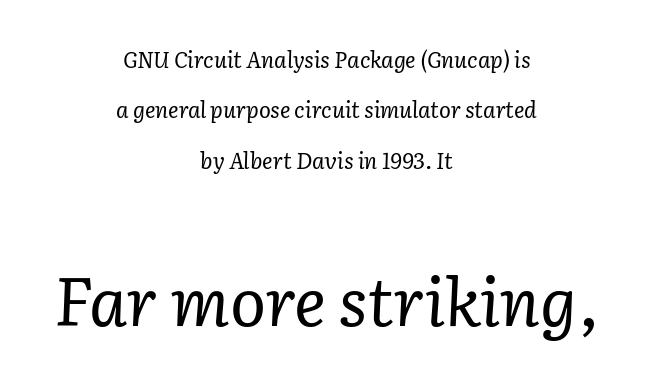
{"serif": "yes", "italic": "yes", "lean": "right", "slant_degrees": 2, "bold": "no", "weight": "regular", "width": "normal", "stroke_contrast": "low", "x_height": "medium", "monospaced": "no", "underline": "no", "align": "center", "line_spacing": "loose", "line_spacing_ratio": 2.29, "letter_spacing": "normal", "letter_spacing_em": 0.0, "larger_block": "second", "size_ratio": 3.05, "glyph_px": 67}
